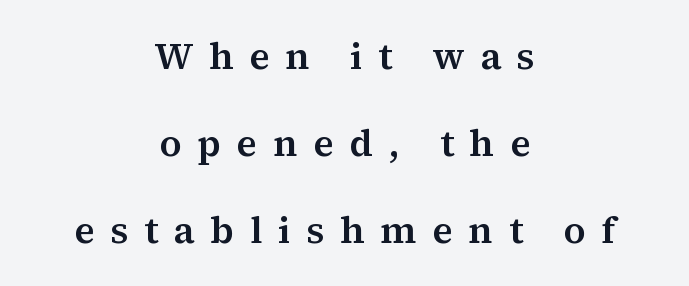
Honestly, there is no underline to notice here at all. Caption: multi-line text, centered on the measure. The passage shown stacks its lines with a broad gap. What stands out about the letter spacing? Its width — letters are far apart.
